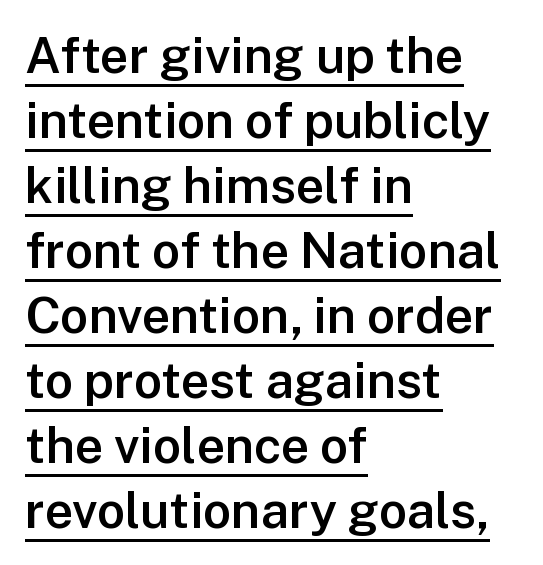
{"serif": "no", "italic": "no", "bold": "semi", "weight": "semibold", "width": "normal", "stroke_contrast": "low", "x_height": "medium", "monospaced": "no", "underline": "yes", "align": "left", "line_spacing": "normal", "line_spacing_ratio": 1.3, "letter_spacing": "normal", "letter_spacing_em": 0.0, "glyph_px": 50}
